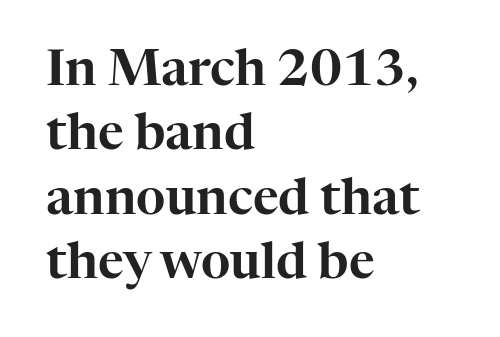
The passage shown is not underscored anywhere. Vertical strokes here are truly vertical. Check where the strokes stop: tiny serifs finish them off. Baseline-to-baseline distance is the conventional proportion of letter height. A typesetter would call this proportional, since set widths differ per character. Nothing unusual about the tracking: characters are spaced as the font intends.
